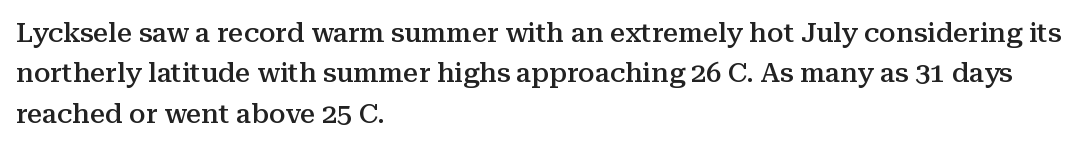
Q: Is the text bold? A: Semi-bold.
Q: Is the text italic (slanted)? A: No, it is upright.
Q: Is the text underlined? A: No.
Q: How is the paragraph aligned? A: Left-aligned.
Q: Is the spacing between letters normal or unusually wide? A: Normal.
Q: Is the spacing between lines tight, normal or loose? A: Normal.
